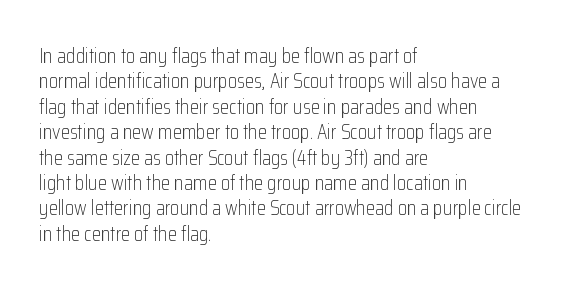
A bare baseline throughout the passage. Line beginnings align vertically; line endings do not. This sample uses plain, unmodified letter spacing. Posture: straight, roman, zero tilt. Is this a heavy cut? Hardly; it is regular or lighter.
